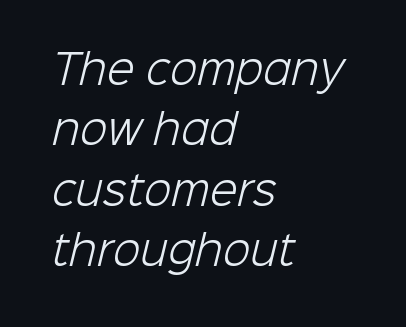
Descender tails drop into unmarked territory. The rendering keeps characters at their native spacing. The rendering uses natural spacing where letterforms have individual widths. No chunkiness to these letters — they're not bold. To sum up the face: it is a sans, with no serifs.
